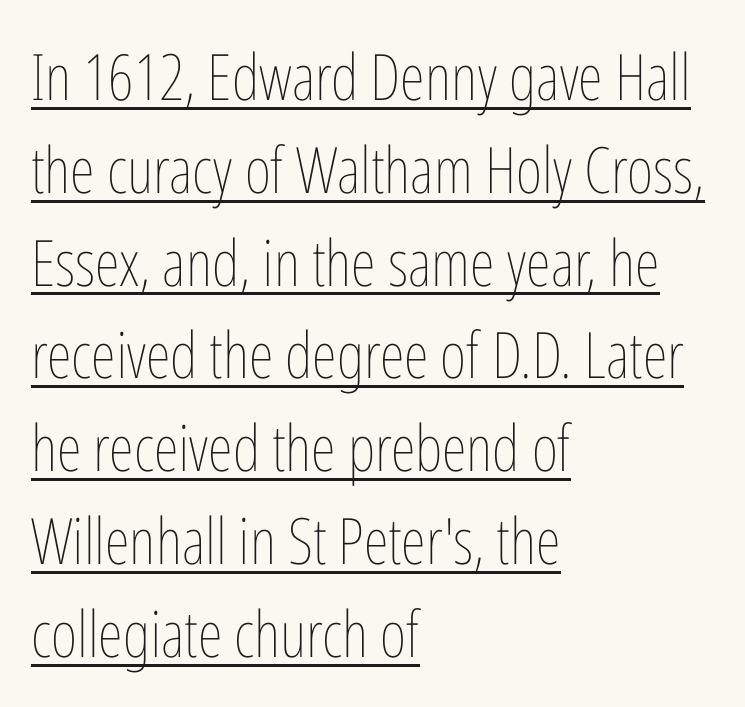
{"italic": "no", "bold": "no", "weight": "thin", "width": "condensed", "stroke_contrast": "low", "x_height": "medium", "monospaced": "no", "underline": "yes", "align": "left", "line_spacing": "normal", "line_spacing_ratio": 1.45, "letter_spacing": "normal", "letter_spacing_em": 0.0, "glyph_px": 64}
